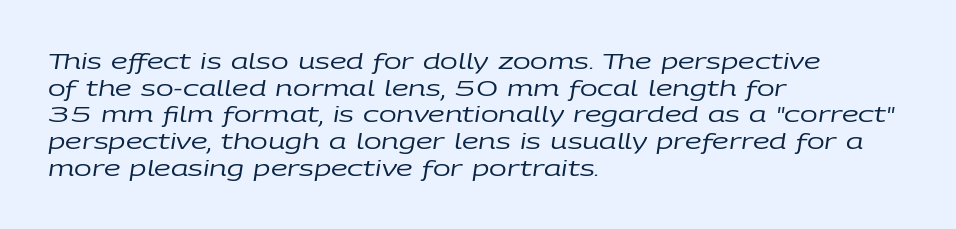
{"italic": "yes", "lean": "right", "slant_degrees": 9, "bold": "no", "underline": "no", "align": "left", "line_spacing": "normal", "line_spacing_ratio": 1.27, "letter_spacing": "normal", "letter_spacing_em": 0.0, "glyph_px": 21}
